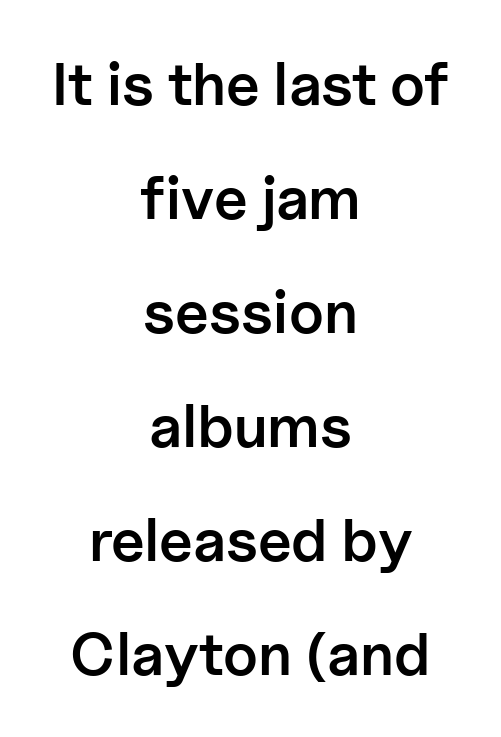
The image shows 60 px semibold sans-serif type, upright; set centered, loose line spacing (1.9x), normal letter spacing, not underlined; low stroke contrast and a medium x-height.
